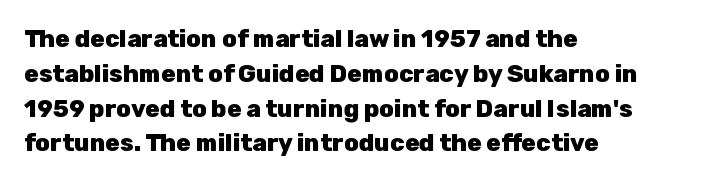
{"italic": "no", "bold": "yes", "underline": "no", "align": "left", "line_spacing": "normal", "line_spacing_ratio": 1.45, "letter_spacing": "normal", "letter_spacing_em": 0.0, "glyph_px": 24}
